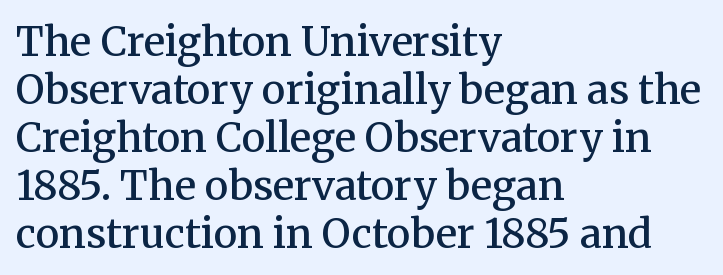
Reading down the block, your eye returns to a fixed left position each line. The specimen omits any rule beneath the text block's lines. Yep, those are serifs on the letters. The letters stand upright; this is a roman face.
